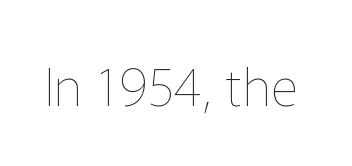
The typography opts for an upright posture over an oblique one. Honestly, there is no underline to notice here at all. Here the glyphs are tracked normally, forming tight word shapes. A quiet, ordinary-to-light weight characterises the typeface.
